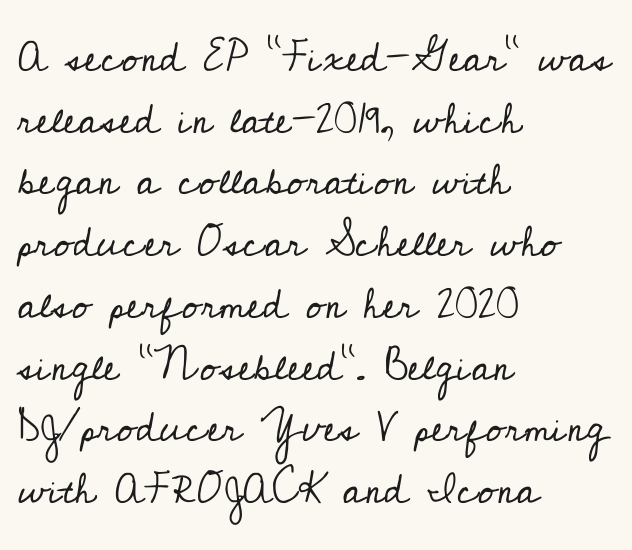
{"serif": "yes", "bold": "no", "weight": "regular", "width": "normal", "stroke_contrast": "low", "x_height": "small", "monospaced": "no", "underline": "no", "align": "left", "line_spacing": "normal", "line_spacing_ratio": 1.47, "letter_spacing": "normal", "letter_spacing_em": 0.0, "glyph_px": 42}
